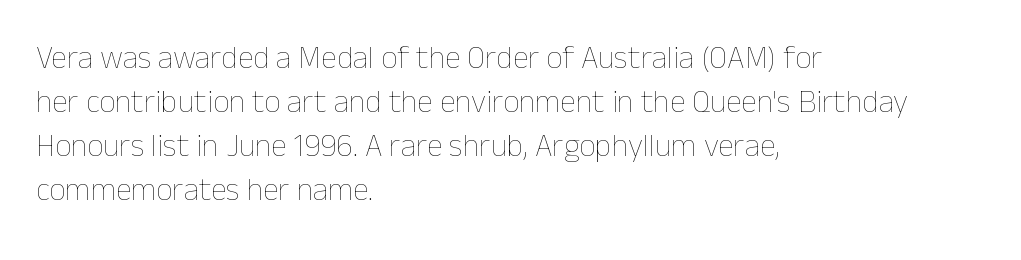
Q: Is the text bold? A: No.
Q: Is the text italic (slanted)? A: No, it is upright.
Q: Is the text underlined? A: No.
Q: How is the paragraph aligned? A: Left-aligned.
Q: Is the spacing between letters normal or unusually wide? A: Normal.
Q: Is the spacing between lines tight, normal or loose? A: Normal.
Q: Width (condensed, normal, or wide)? A: Normal.
Q: Stroke contrast? A: Low.
Q: x-height? A: Medium.
Q: Monospaced? A: No.
